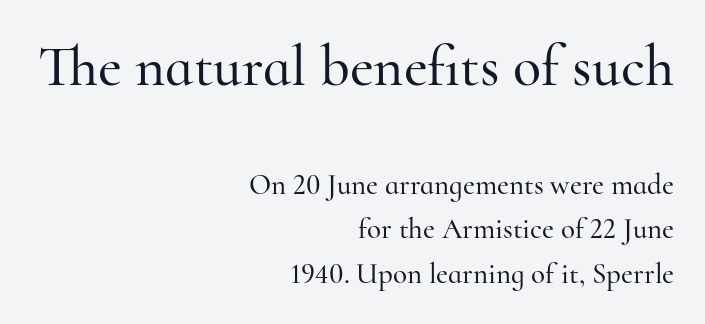
The paragraph shown leans on its right margin. The rendering keeps characters at their native spacing. Does the lettering tilt? It doesn't — this is upright. Vertically, the passage feels balanced, rows spaced as you'd expect. Look at the glyph heights: the upper group is clearly the bigger setting. To sum up the face: it has serifs.
